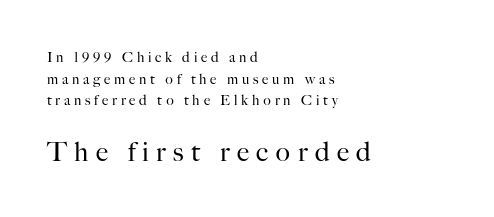
Q: Is the text bold? A: No.
Q: Is the text italic (slanted)? A: No, it is upright.
Q: Is the text underlined? A: No.
Q: How is the paragraph aligned? A: Left-aligned.
Q: Is the spacing between letters normal or unusually wide? A: Unusually wide.
Q: Is the spacing between lines tight, normal or loose? A: Normal.
Q: Which block of text is set in a larger size, the first (top) or the second (bottom)? A: The second (bottom) one.
